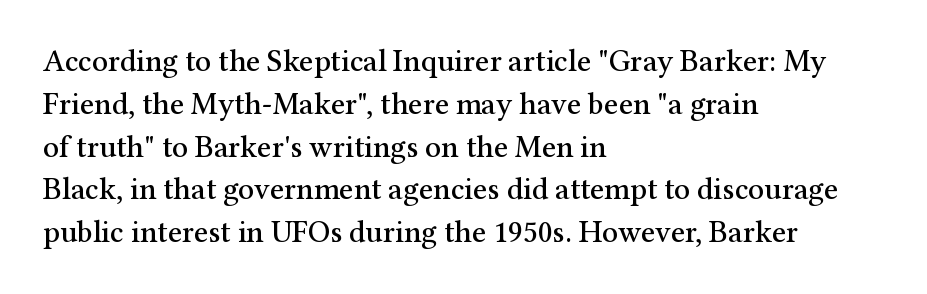
{"serif": "yes", "italic": "no", "width": "normal", "stroke_contrast": "medium", "x_height": "medium", "monospaced": "no", "underline": "no", "align": "left", "line_spacing": "normal", "line_spacing_ratio": 1.38, "letter_spacing": "normal", "letter_spacing_em": 0.0, "glyph_px": 31}
